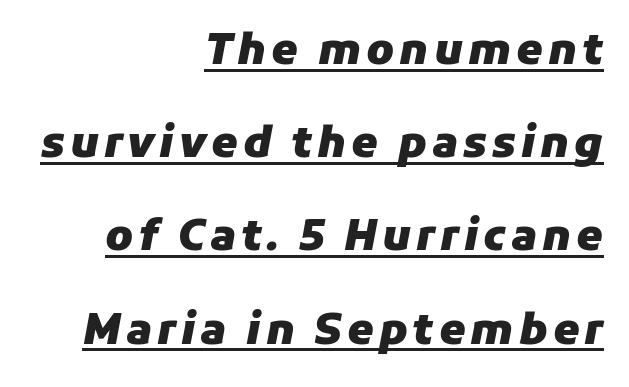
Quick note: italic. Each line of the rendering has a horizontal stroke beneath the glyphs. In CSS terms this would be text-align: right. The typesetting leans heavy: a genuine bold.
